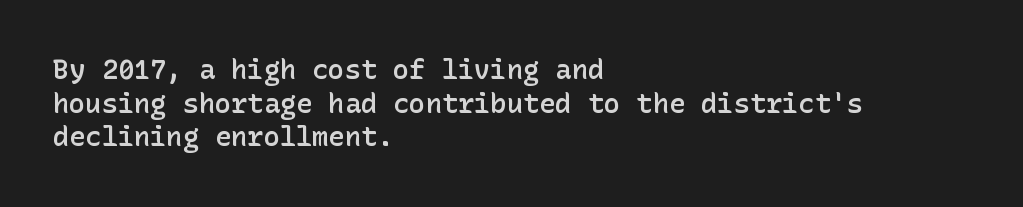
{"italic": "no", "bold": "semi", "underline": "no", "align": "left", "line_spacing": "normal", "line_spacing_ratio": 1.25, "letter_spacing": "normal", "letter_spacing_em": 0.0, "glyph_px": 27}
